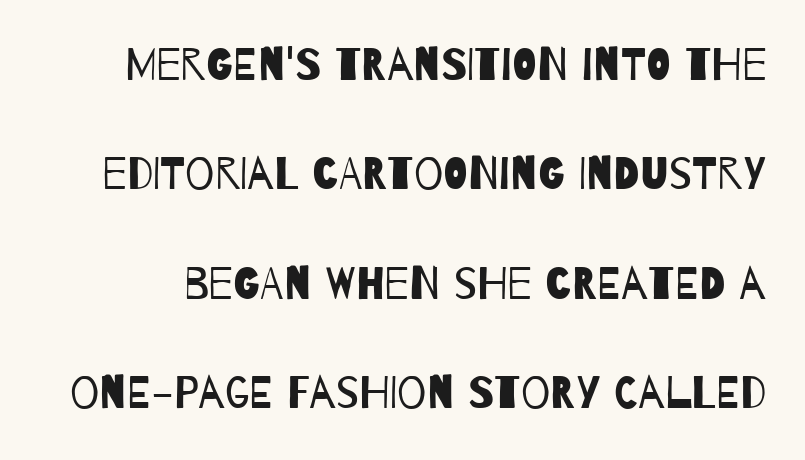
{"serif": "no", "bold": "no", "weight": "regular", "width": "condensed", "stroke_contrast": "low", "x_height": "large", "monospaced": "no", "underline": "no", "line_spacing": "loose", "line_spacing_ratio": 2.38, "letter_spacing": "normal", "letter_spacing_em": 0.0, "glyph_px": 46}
